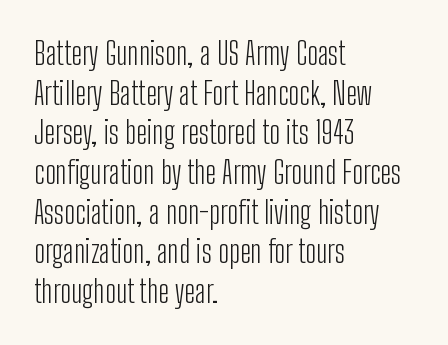
These lines keep a tight, regular rhythm from letter to letter. Compared with a centered layout, this one pins lines to the left instead. Is the stroke heavy? The answer is a plain regular-or-lighter. Notice how the stems are strictly vertical — no italics here. Think of a printed novel: that variable character pitch is what you see here.
